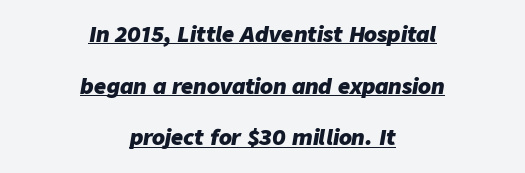
The image shows 21 px bold type, italic (leaning right); set centered, loose line spacing (2.46x), normal letter spacing, underlined.
